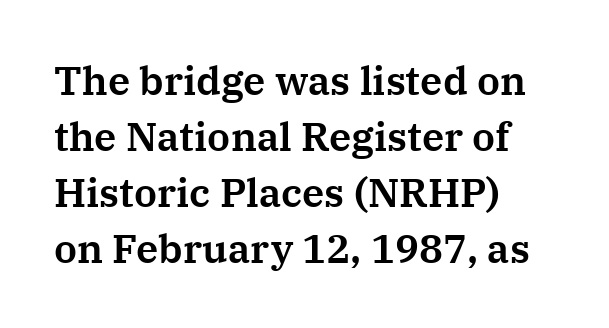
A typesetter would mark this as roman, not italic. This sample is left-justified, so line endings fall wherever the words run out. The strip under each line holds only bare page. Quick note: interline space is typical. The passage shown is typeset with a serif family.
